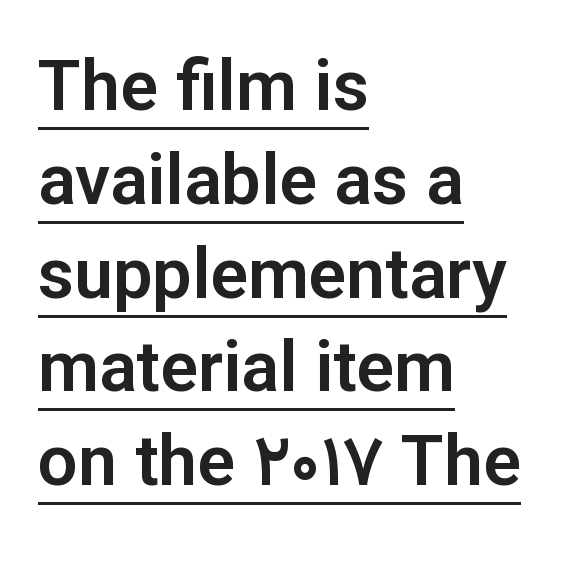
Teacher's note: observe the even left margin — that is flush-left alignment. Nothing unusual about the tracking: characters are spaced as the font intends. Italic: no, the glyphs are upright roman. Line spacing here is normal. I'd call this a sans setting — the letters go barefoot. This sample carries an underscore along the baseline area.
